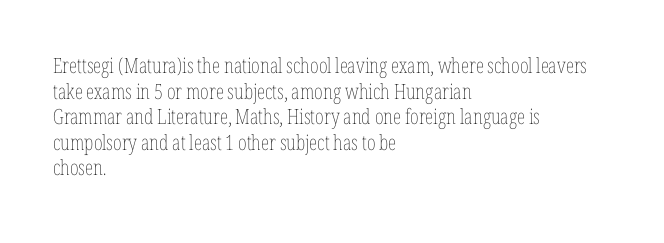
The image shows 21 px text type, upright; set left-aligned, line spacing 1.22x, normal letter spacing, not underlined.
